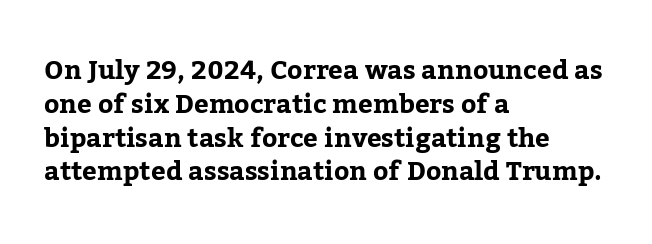
The image shows 26 px bold type, upright; set left-aligned, normal line spacing (1.3x), normal letter spacing, not underlined.
